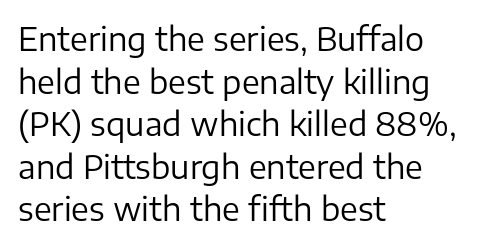
The image shows 32 px regular-weight sans-serif type, upright; set left-aligned, normal line spacing (1.33x), normal letter spacing, not underlined; low stroke contrast and a medium x-height.
